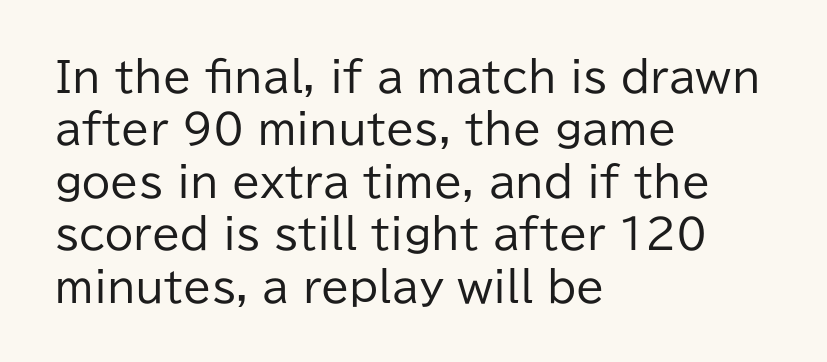
Is the stroke heavy? The answer is a plain regular-or-lighter. Is this a sans? Yes — the strokes have no serifs. Every row of glyphs begins at an identical x-position on the left. Lines of text with bare space underneath. Rendered with straight, roman letterforms. The rendering uses natural spacing where letterforms have individual widths.
